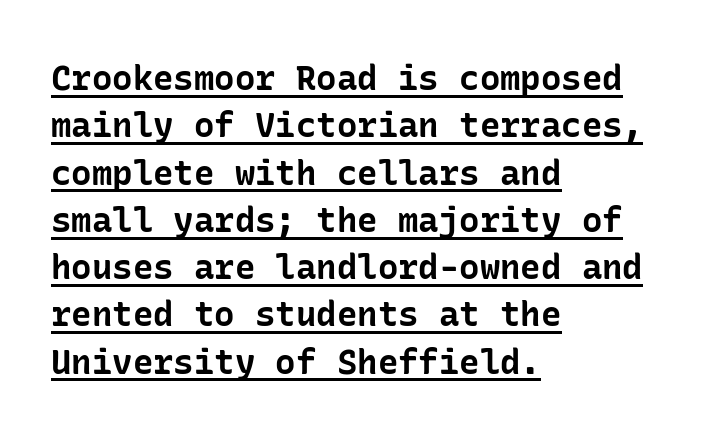
Typographic density is high because the face is bold. When letters stand straight like this, we call the style roman or upright. This rendering uses left alignment, leaving the right contour irregular. Compared with typical paragraphs, the rows here are spaced about the same. Underline: present.
